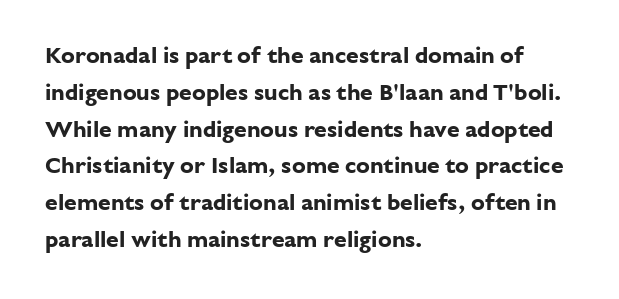
{"italic": "no", "bold": "yes", "underline": "no", "align": "left", "line_spacing": "normal", "line_spacing_ratio": 1.6, "letter_spacing": "normal", "letter_spacing_em": 0.0, "glyph_px": 23}
